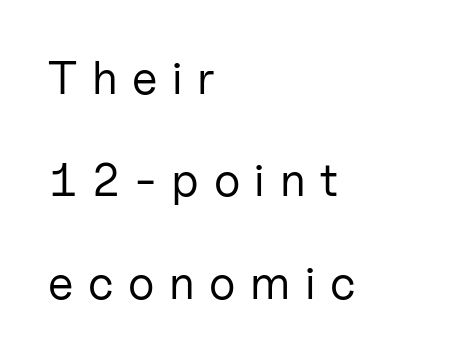
The image shows 47 px regular-weight sans-serif type, upright; set left-aligned, loose line spacing (2.18x), unusually wide letter spacing (+0.31 em), not underlined; low stroke contrast and a medium x-height.
